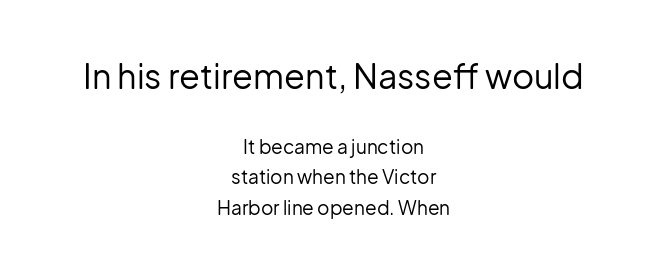
{"serif": "no", "italic": "no", "bold": "no", "weight": "regular", "width": "normal", "stroke_contrast": "low", "x_height": "medium", "monospaced": "no", "underline": "no", "align": "center", "line_spacing": "normal", "line_spacing_ratio": 1.59, "letter_spacing": "normal", "letter_spacing_em": 0.0, "larger_block": "first", "size_ratio": 1.79, "glyph_px": 34}
